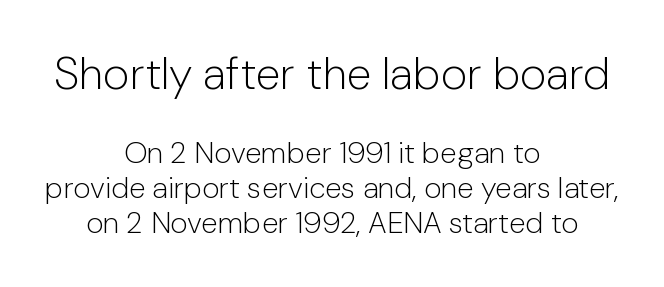
Q: Is the text bold? A: No.
Q: Is the text italic (slanted)? A: No, it is upright.
Q: Is the typeface a serif or a sans-serif typeface? A: Sans-serif.
Q: Is the text underlined? A: No.
Q: How is the paragraph aligned? A: Centered.
Q: Is the spacing between letters normal or unusually wide? A: Normal.
Q: Which block of text is set in a larger size, the first (top) or the second (bottom)? A: The first (top) one.
Q: Width (condensed, normal, or wide)? A: Normal.
Q: Stroke contrast? A: Low.
Q: x-height? A: Medium.
Q: Monospaced? A: No.
